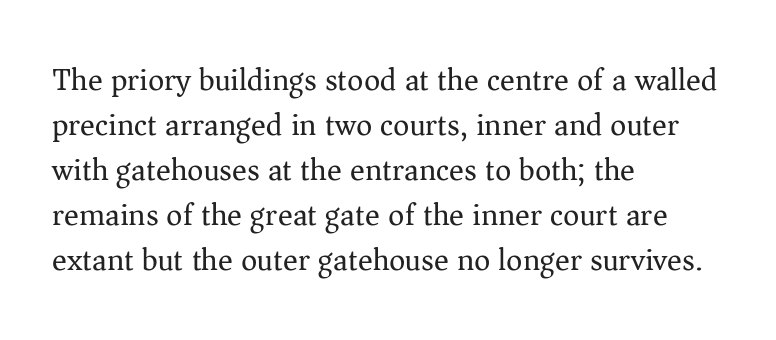
Q: Is the text bold? A: No.
Q: Is the text italic (slanted)? A: No, it is upright.
Q: Is the typeface a serif or a sans-serif typeface? A: Serif.
Q: Is the text underlined? A: No.
Q: How is the paragraph aligned? A: Left-aligned.
Q: Is the spacing between letters normal or unusually wide? A: Normal.
Q: Is the spacing between lines tight, normal or loose? A: Normal.
Q: Width (condensed, normal, or wide)? A: Normal.
Q: Stroke contrast? A: Medium.
Q: x-height? A: Medium.
Q: Monospaced? A: No.
